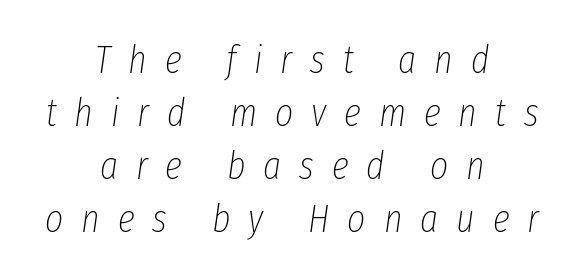
Display-style spreading of the glyphs; the letterfit is very open. Looking at the ascenders, they clearly lean. Is this a heavy cut? Hardly; it is regular or lighter. A typesetter would call this proportional, since set widths differ per character. Summary of vertical rhythm: regular, with standard interline spacing. The area under the type is left untouched.
